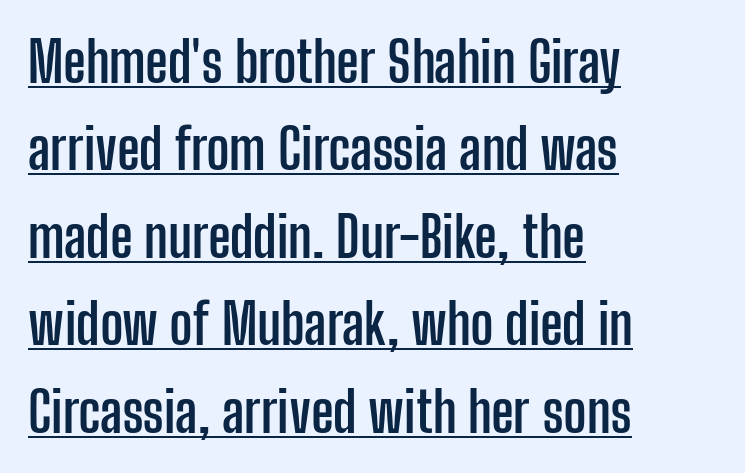
{"serif": "no", "italic": "no", "bold": "yes", "weight": "semibold", "width": "condensed", "stroke_contrast": "low", "x_height": "medium", "monospaced": "no", "underline": "yes", "align": "left", "line_spacing": "normal", "line_spacing_ratio": 1.59, "letter_spacing": "normal", "letter_spacing_em": 0.0, "glyph_px": 55}
